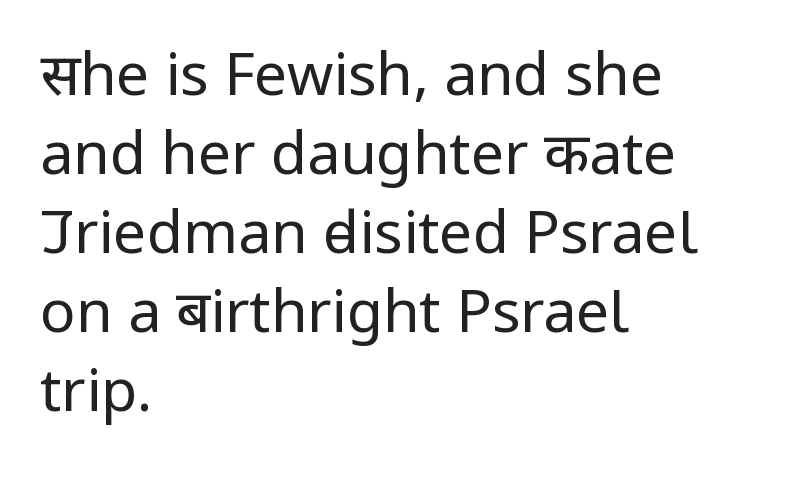
{"serif": "no", "italic": "no", "bold": "no", "weight": "regular", "width": "condensed", "stroke_contrast": "low", "x_height": "large", "monospaced": "no", "underline": "no", "align": "left", "line_spacing": "normal", "line_spacing_ratio": 1.34, "letter_spacing": "normal", "letter_spacing_em": 0.0, "glyph_px": 59}
